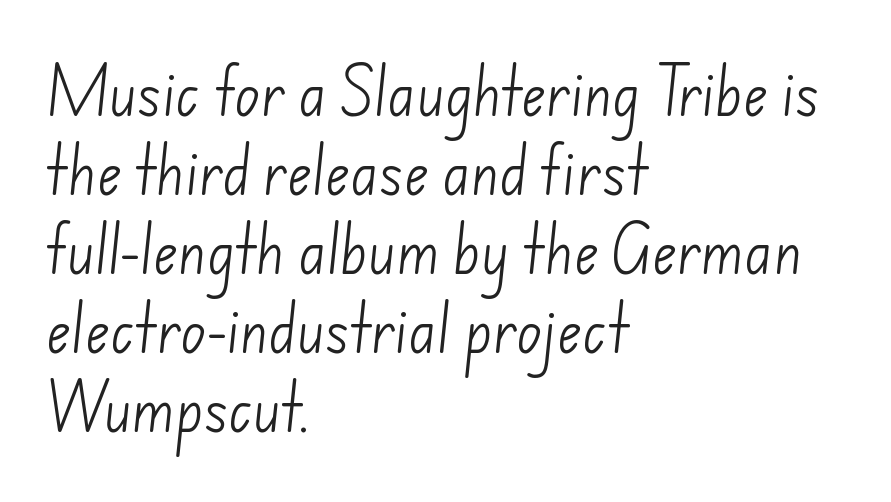
The image shows 53 px light sans-serif type; set left-aligned, normal line spacing (1.49x), normal letter spacing, not underlined; low stroke contrast and a small x-height.
